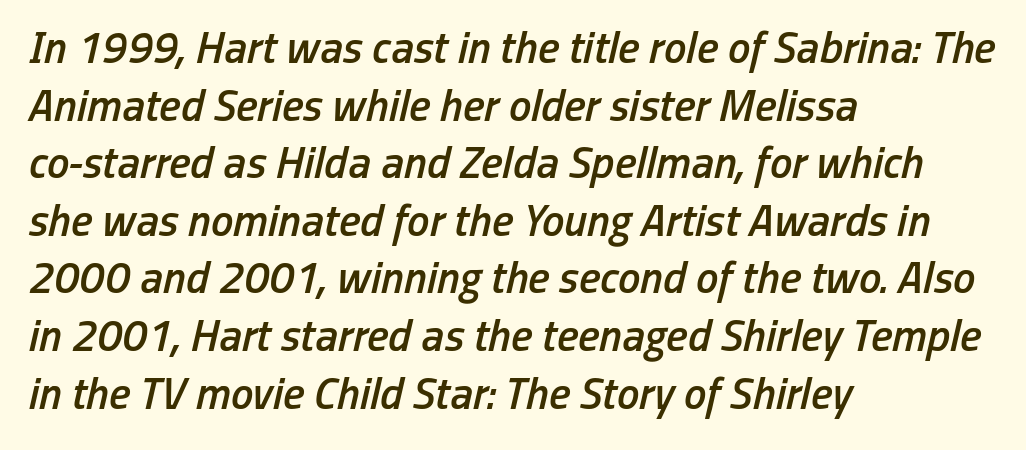
Q: Is the text bold? A: Semi-bold.
Q: Is the text italic (slanted)? A: Yes, it leans right by about 13 degrees.
Q: Is the text underlined? A: No.
Q: How is the paragraph aligned? A: Left-aligned.
Q: Is the spacing between letters normal or unusually wide? A: Normal.
Q: Is the spacing between lines tight, normal or loose? A: Normal.
Q: Width (condensed, normal, or wide)? A: Condensed.
Q: Stroke contrast? A: Low.
Q: x-height? A: Medium.
Q: Monospaced? A: No.
